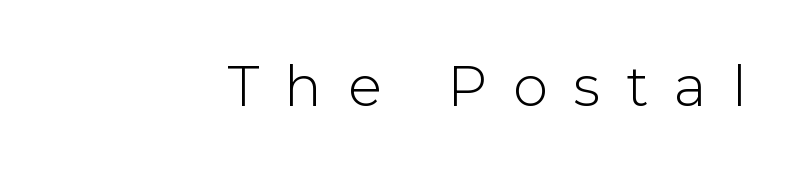
The image shows 56 px light sans-serif type, upright; set right-aligned, unusually wide letter spacing (+0.46 em), not underlined; low stroke contrast and a medium x-height.
